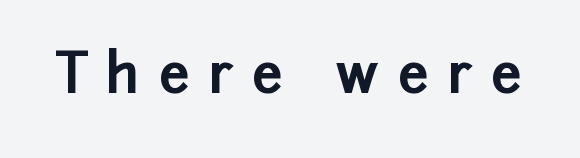
{"serif": "no", "italic": "no", "bold": "yes", "weight": "bold", "width": "normal", "stroke_contrast": "low", "x_height": "medium", "monospaced": "no", "underline": "no", "letter_spacing": "wide", "letter_spacing_em": 0.34, "glyph_px": 55}
